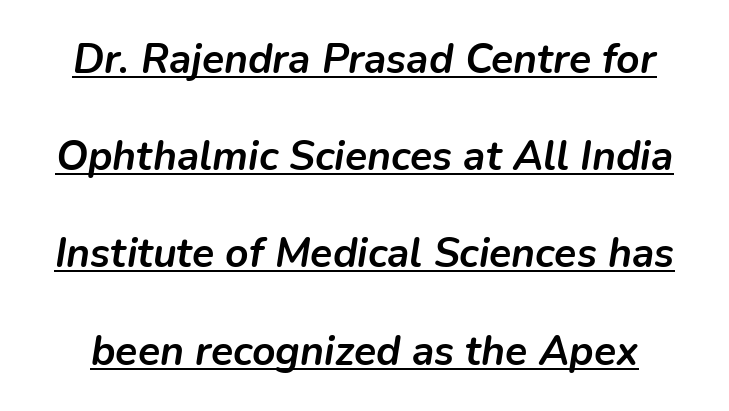
{"italic": "yes", "lean": "right", "slant_degrees": 9, "bold": "yes", "weight": "semibold", "width": "normal", "stroke_contrast": "low", "x_height": "medium", "monospaced": "no", "underline": "yes", "line_spacing": "loose", "line_spacing_ratio": 2.37, "letter_spacing": "normal", "letter_spacing_em": 0.0, "glyph_px": 41}
